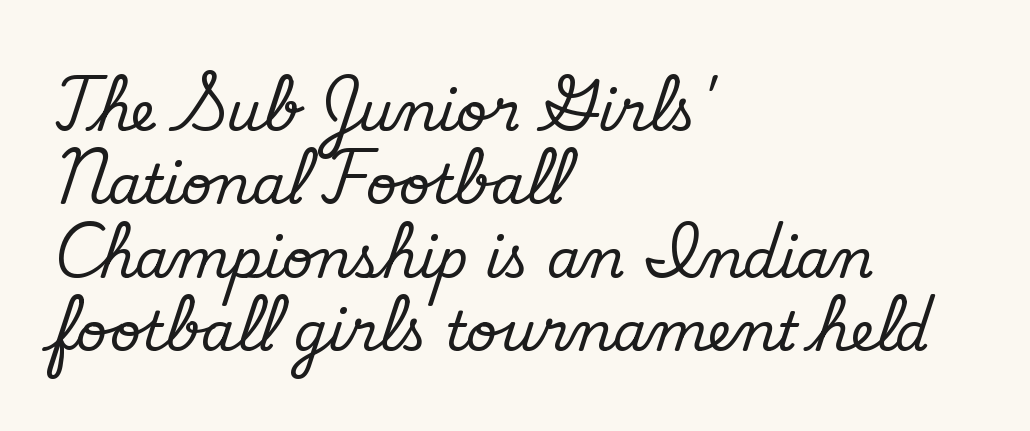
Q: Is the text bold? A: No.
Q: Is the typeface a serif or a sans-serif typeface? A: Sans-serif.
Q: Is the text underlined? A: No.
Q: How is the paragraph aligned? A: Left-aligned.
Q: Is the spacing between letters normal or unusually wide? A: Normal.
Q: Is the spacing between lines tight, normal or loose? A: Normal.
Q: Width (condensed, normal, or wide)? A: Normal.
Q: Stroke contrast? A: Low.
Q: x-height? A: Small.
Q: Monospaced? A: No.
